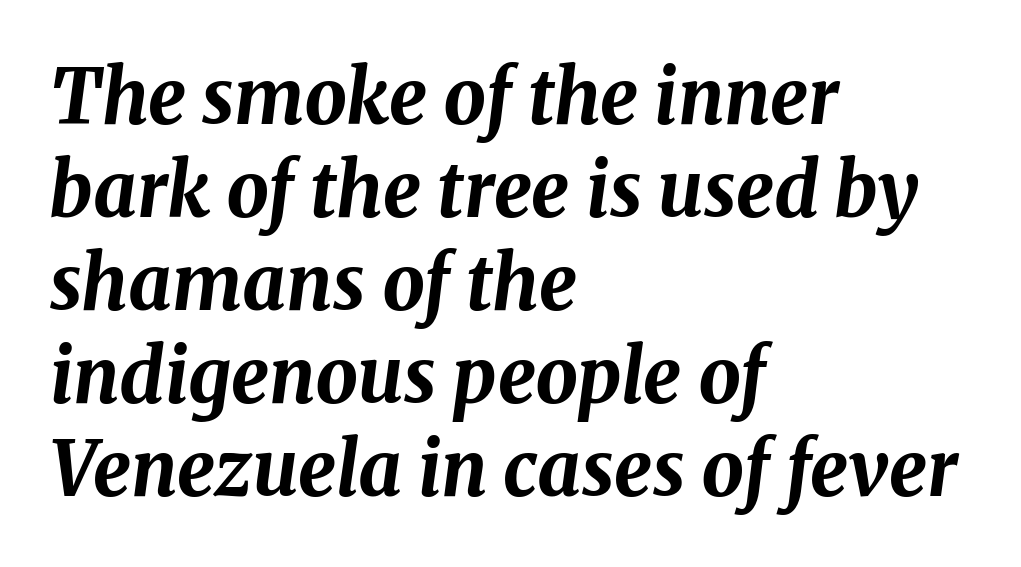
The image shows 75 px bold type, italic (leaning right); set left-aligned, line spacing 1.24x, normal letter spacing, not underlined; medium stroke contrast and a medium x-height.
